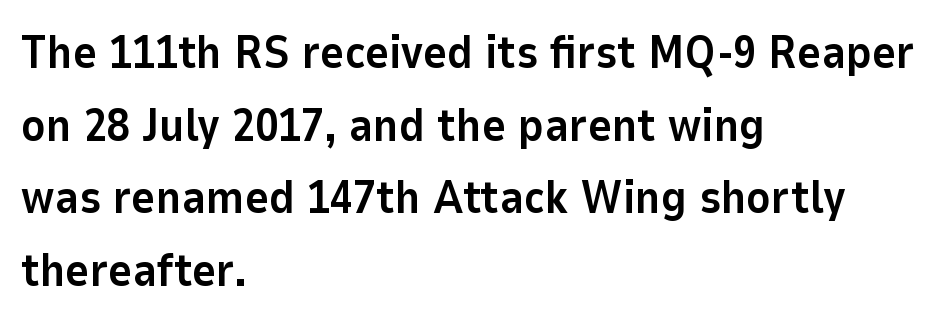
Q: Is the text bold? A: Yes.
Q: Is the text italic (slanted)? A: No, it is upright.
Q: Is the typeface a serif or a sans-serif typeface? A: Sans-serif.
Q: Is the text underlined? A: No.
Q: How is the paragraph aligned? A: Left-aligned.
Q: Is the spacing between letters normal or unusually wide? A: Normal.
Q: Is the spacing between lines tight, normal or loose? A: Normal.
Q: Width (condensed, normal, or wide)? A: Normal.
Q: Stroke contrast? A: Low.
Q: x-height? A: Medium.
Q: Monospaced? A: No.
